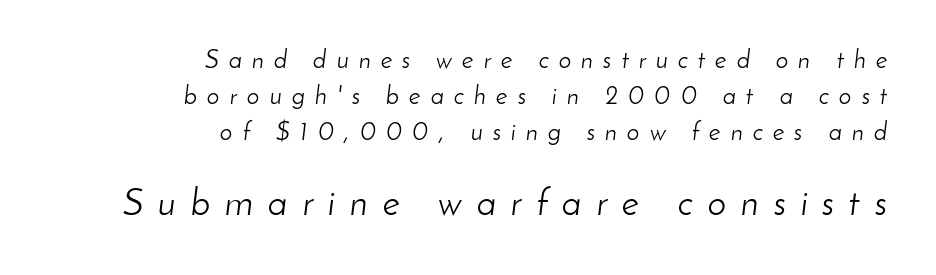
Q: Is the text bold? A: No.
Q: Is the text italic (slanted)? A: Yes, it leans right by about 8 degrees.
Q: Is the text underlined? A: No.
Q: How is the paragraph aligned? A: Right-aligned.
Q: Is the spacing between letters normal or unusually wide? A: Unusually wide.
Q: Is the spacing between lines tight, normal or loose? A: Normal.
Q: Which block of text is set in a larger size, the first (top) or the second (bottom)? A: The second (bottom) one.
Q: Width (condensed, normal, or wide)? A: Normal.
Q: Stroke contrast? A: Low.
Q: x-height? A: Small.
Q: Monospaced? A: No.
